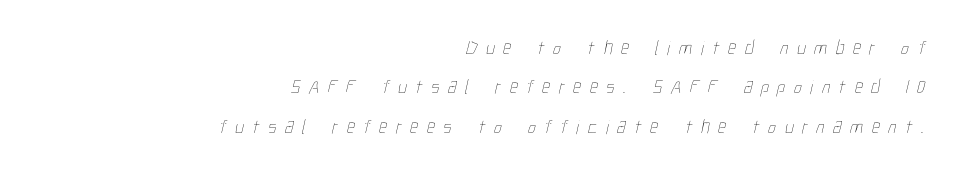
The image shows 20 px text type; set right-aligned, loose line spacing (1.97x), unusually wide letter spacing (+0.43 em), not underlined.
